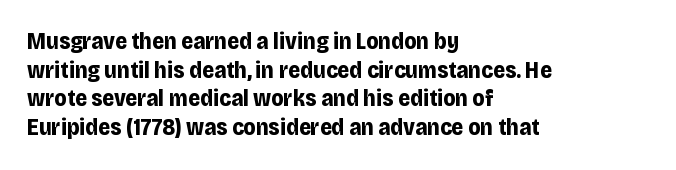
The image shows 23 px bold type, upright; set left-aligned, normal line spacing (1.25x), normal letter spacing, not underlined.
